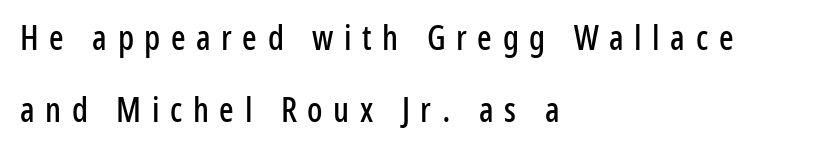
Q: Is the text italic (slanted)? A: No, it is upright.
Q: Is the typeface a serif or a sans-serif typeface? A: Sans-serif.
Q: Is the text underlined? A: No.
Q: How is the paragraph aligned? A: Left-aligned.
Q: Is the spacing between letters normal or unusually wide? A: Unusually wide.
Q: Is the spacing between lines tight, normal or loose? A: Loose.
Q: Width (condensed, normal, or wide)? A: Condensed.
Q: Stroke contrast? A: Low.
Q: x-height? A: Medium.
Q: Monospaced? A: No.
